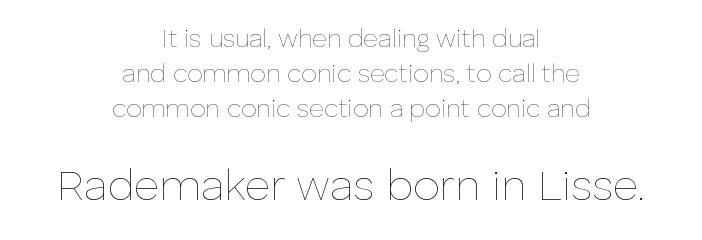
The image shows 43 px thin type, upright; set centered, normal line spacing (1.4x), normal letter spacing, not underlined; the second (bottom) block is 1.72x larger; low stroke contrast and a medium x-height.
